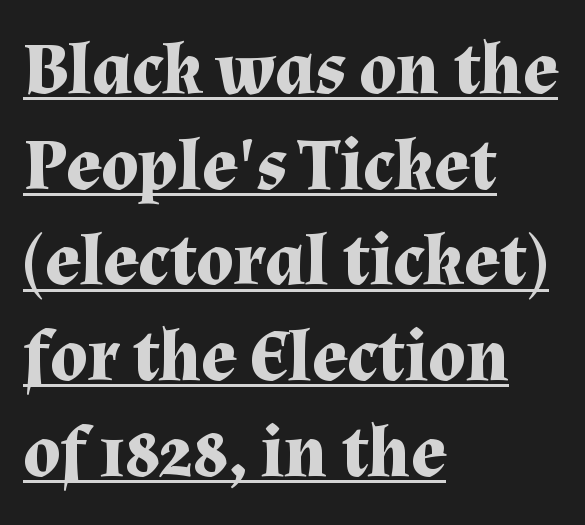
The image shows 73 px bold serif type, upright; set left-aligned, normal line spacing (1.31x), normal letter spacing, underlined; medium stroke contrast and a medium x-height.
